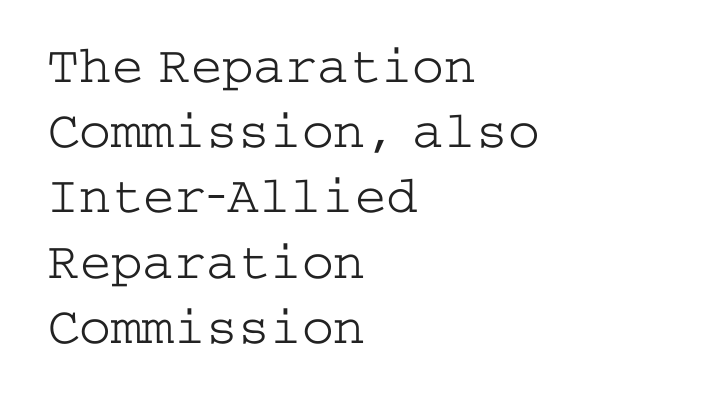
Q: Is the text bold? A: No.
Q: Is the text italic (slanted)? A: No, it is upright.
Q: Is the typeface a serif or a sans-serif typeface? A: Serif.
Q: Is the text underlined? A: No.
Q: How is the paragraph aligned? A: Left-aligned.
Q: Is the spacing between letters normal or unusually wide? A: Normal.
Q: Width (condensed, normal, or wide)? A: Wide.
Q: Stroke contrast? A: Low.
Q: x-height? A: Medium.
